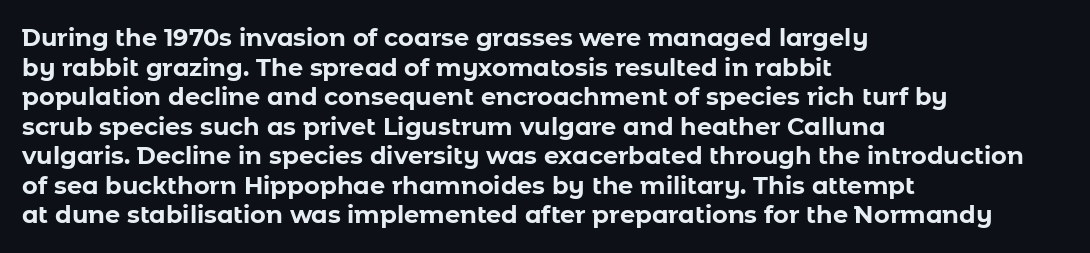
{"italic": "no", "bold": "yes", "underline": "no", "align": "left", "line_spacing_ratio": 1.23, "letter_spacing": "normal", "letter_spacing_em": 0.0, "glyph_px": 24}
